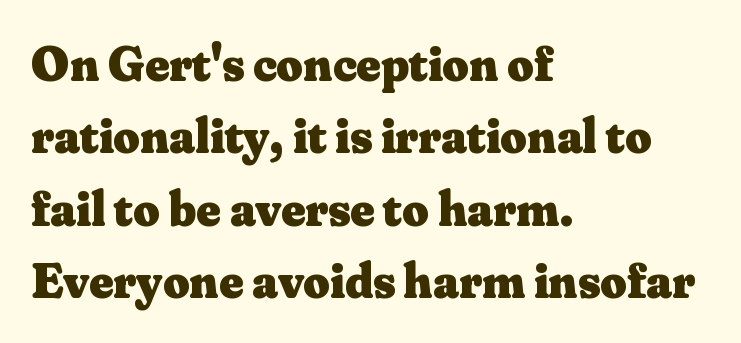
{"serif": "yes", "italic": "no", "bold": "yes", "weight": "heavy", "width": "normal", "stroke_contrast": "medium", "x_height": "small", "monospaced": "no", "underline": "no", "align": "left", "line_spacing": "normal", "line_spacing_ratio": 1.42, "letter_spacing": "normal", "letter_spacing_em": 0.0, "glyph_px": 51}
